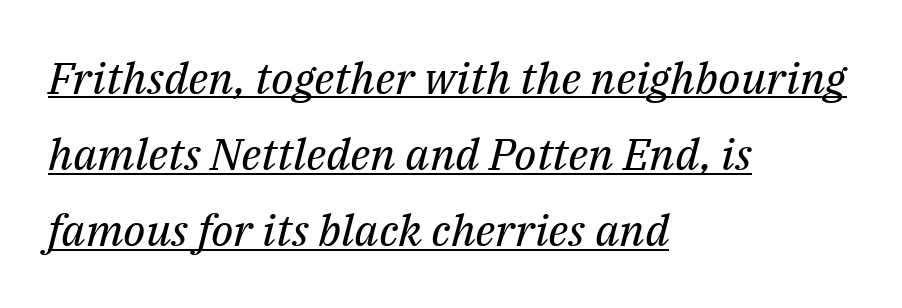
{"serif": "yes", "italic": "yes", "lean": "right", "slant_degrees": 14, "bold": "no", "weight": "regular", "width": "normal", "stroke_contrast": "medium", "x_height": "medium", "monospaced": "no", "underline": "yes", "align": "left", "line_spacing_ratio": 1.73, "letter_spacing": "normal", "letter_spacing_em": 0.0, "glyph_px": 44}
